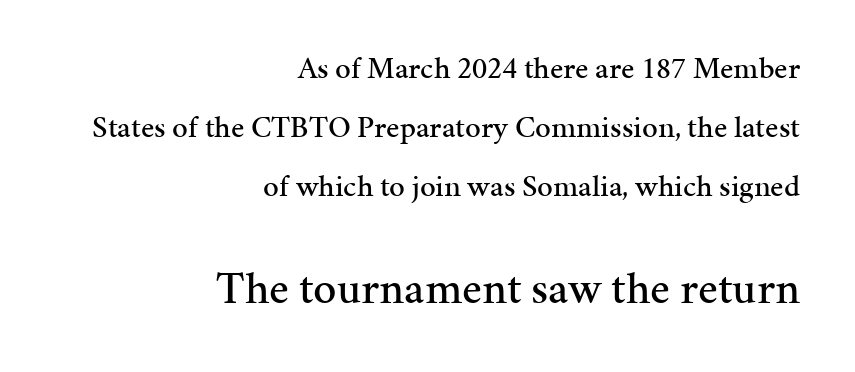
The image shows 46 px serif type, upright; set right-aligned, loose line spacing (1.91x), normal letter spacing, not underlined; the second (bottom) block is 1.48x larger; medium stroke contrast and a medium x-height.
